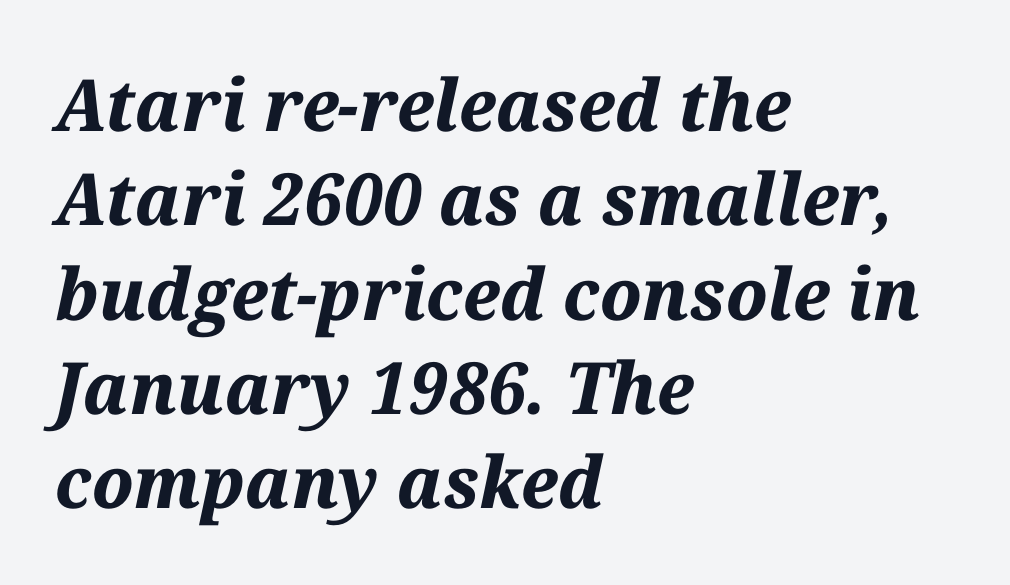
Is the type slanted? Yes — the strokes lean at a clear angle. Is the block centered? No — it sits flush against the left margin. Honestly, there is no underline to notice here at all. One glance says typical: line gaps are just what's usual. Think of a printed novel: that variable character pitch is what you see here.
